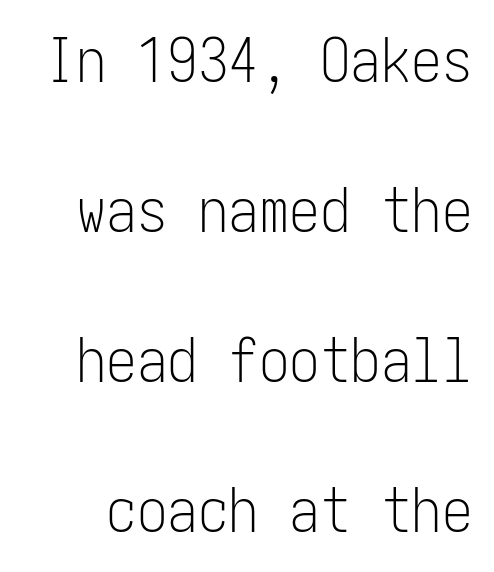
{"serif": "no", "italic": "no", "bold": "no", "weight": "light", "width": "condensed", "stroke_contrast": "low", "x_height": "medium", "underline": "no", "line_spacing": "loose", "line_spacing_ratio": 2.46, "letter_spacing": "normal", "letter_spacing_em": 0.0, "glyph_px": 61}
